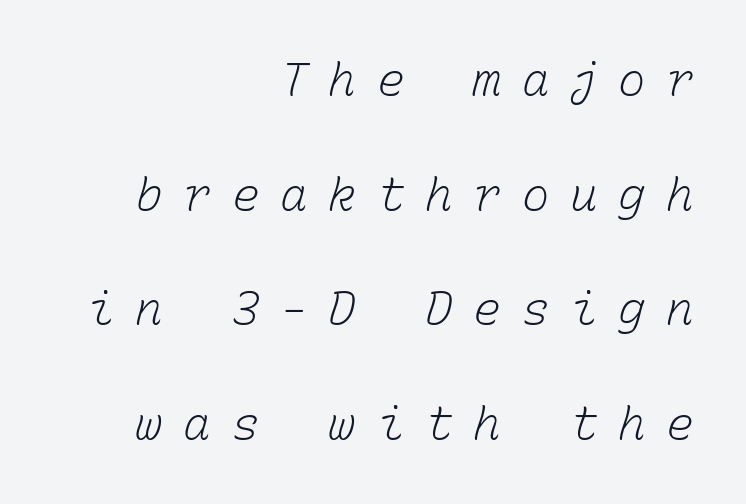
Characters follow at a spacing far wider than the type designer built in. Right-aligned paragraph, ragged on the left. The characters are drawn with everyday or finer stroke widths. Is this a fixed-width face? Yes — each glyph sits in an identical cell. The foot of each line stays bare and open. The rendering uses a large line-height, opening up the rows.
